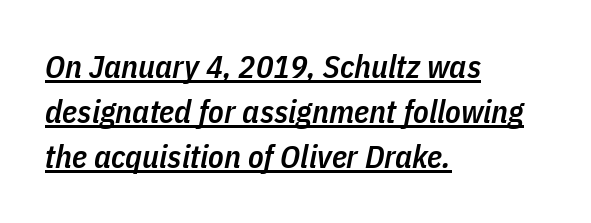
The leading is moderate, giving the passage an even texture. Between one letter and the next there's only the usual sliver of space. In terms of posture, this sample is oblique. Teacher's note: observe the even left margin — that is flush-left alignment. The strokes are fattened partway — semibold, not bold. The glyphs are accompanied by a horizontal stroke just below them.
